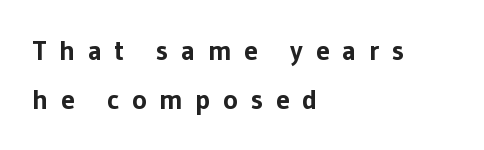
{"serif": "no", "italic": "no", "bold": "yes", "weight": "bold", "width": "normal", "stroke_contrast": "low", "x_height": "medium", "monospaced": "no", "underline": "no", "align": "left", "line_spacing_ratio": 1.76, "letter_spacing": "wide", "letter_spacing_em": 0.45, "glyph_px": 28}
